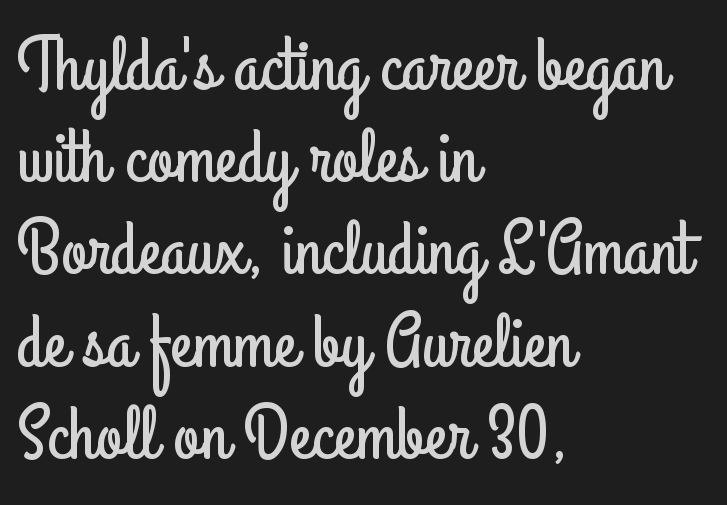
{"serif": "no", "width": "condensed", "stroke_contrast": "low", "x_height": "small", "monospaced": "no", "underline": "no", "align": "left", "line_spacing_ratio": 1.23, "letter_spacing": "normal", "letter_spacing_em": 0.0, "glyph_px": 75}
